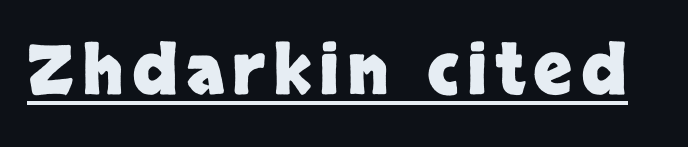
The image shows 68 px heavy sans-serif type, upright; set underlined; low stroke contrast and a large x-height.
